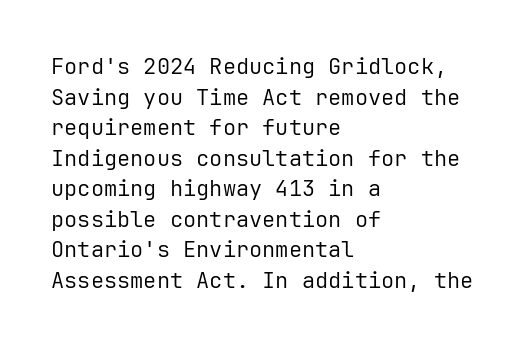
Here the glyphs are tracked normally, forming tight word shapes. This sample keeps an unexceptional amount of space between lines. Every character sits straight up, as roman type does. Each stroke keeps to a modest, everyday thickness or less. This rendering uses left alignment, leaving the right contour irregular. Descenders are the only things crossing below the line.
